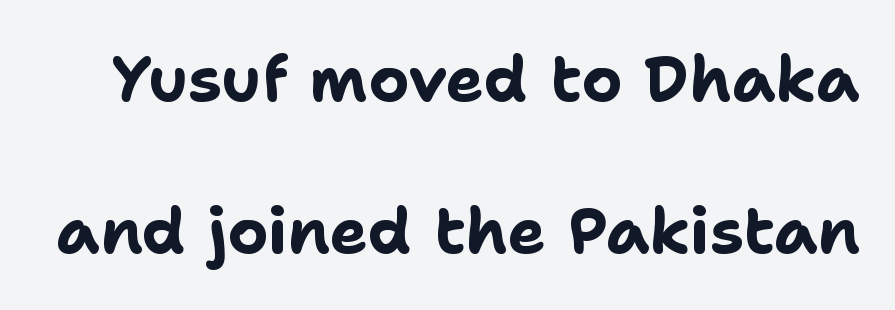
The image shows 64 px bold sans-serif type, upright; set loose line spacing (2.38x), normal letter spacing, not underlined; low stroke contrast and a medium x-height.
